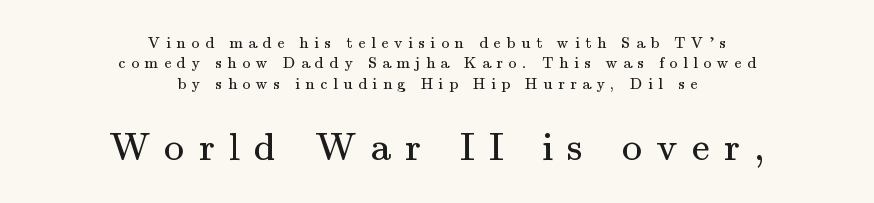
The image shows 40 px regular-weight serif type, upright; set centered, normal line spacing (1.27x), unusually wide letter spacing (+0.36 em), not underlined; the second (bottom) block is 2.5x larger; medium stroke contrast and a small x-height.
